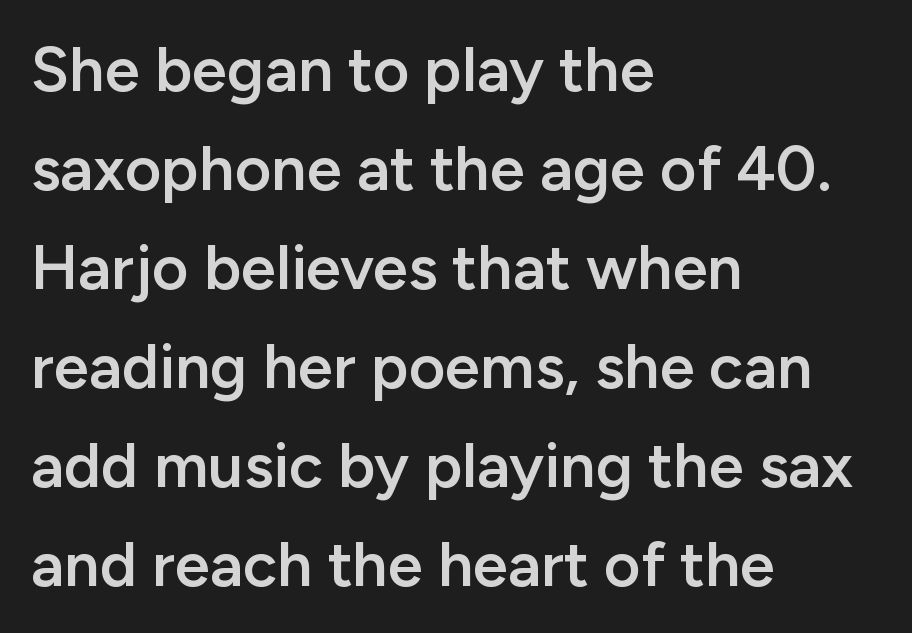
Q: Is the text bold? A: Semi-bold.
Q: Is the text italic (slanted)? A: No, it is upright.
Q: Is the typeface a serif or a sans-serif typeface? A: Sans-serif.
Q: Is the text underlined? A: No.
Q: How is the paragraph aligned? A: Left-aligned.
Q: Is the spacing between letters normal or unusually wide? A: Normal.
Q: Is the spacing between lines tight, normal or loose? A: Normal.
Q: Width (condensed, normal, or wide)? A: Normal.
Q: Stroke contrast? A: Low.
Q: x-height? A: Medium.
Q: Monospaced? A: No.
